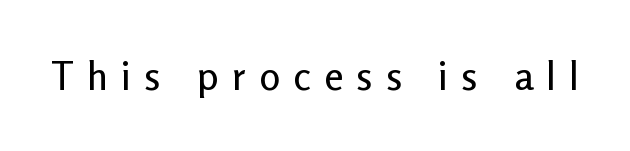
The image shows 39 px sans-serif type, upright; set unusually wide letter spacing (+0.34 em), not underlined; low stroke contrast and a medium x-height.
